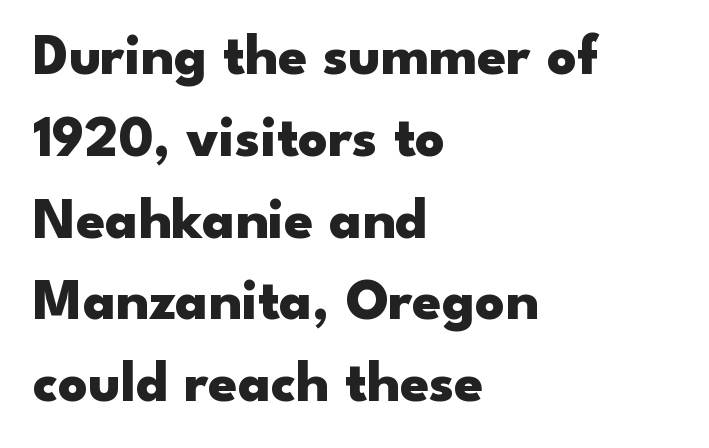
{"serif": "no", "italic": "no", "bold": "yes", "weight": "heavy", "width": "wide", "stroke_contrast": "low", "x_height": "small", "monospaced": "no", "underline": "no", "align": "left", "line_spacing": "normal", "line_spacing_ratio": 1.41, "letter_spacing": "normal", "letter_spacing_em": 0.0, "glyph_px": 58}
